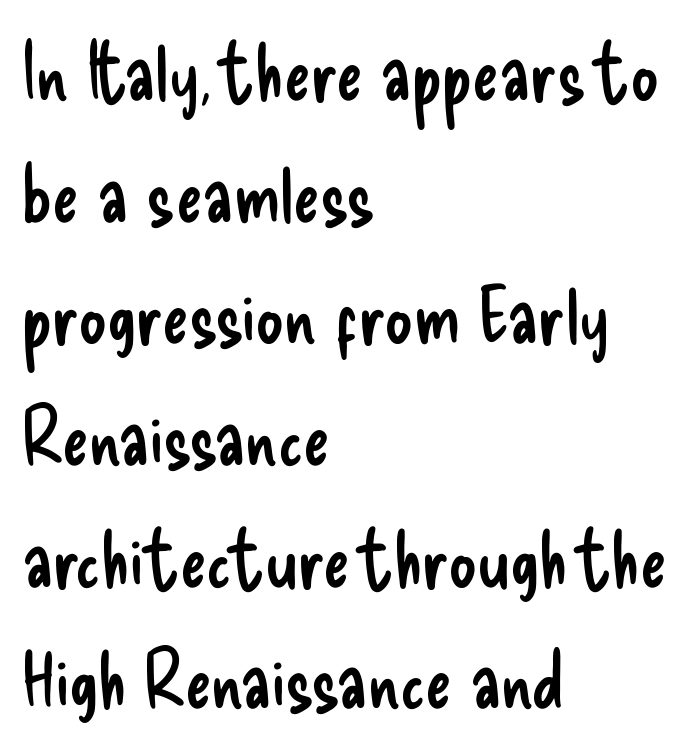
Does the type have serifs? No, each stem ends abruptly. Descender tails drop into unmarked territory. These glyphs show unthickened strokes, regular width or finer. These lines sit exactly where default settings would place them. A typesetter would mark this as roman, not italic.
